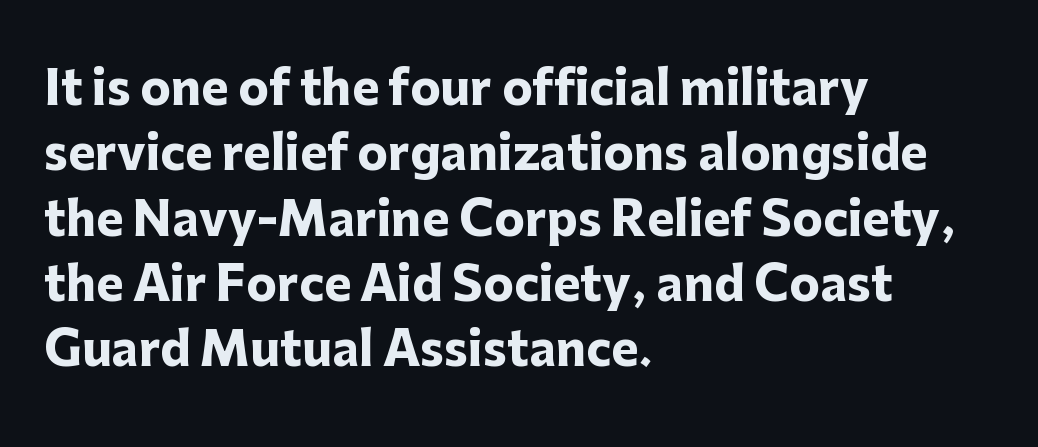
Q: Is the text bold? A: Yes.
Q: Is the text italic (slanted)? A: No, it is upright.
Q: Is the typeface a serif or a sans-serif typeface? A: Sans-serif.
Q: Is the text underlined? A: No.
Q: How is the paragraph aligned? A: Left-aligned.
Q: Is the spacing between letters normal or unusually wide? A: Normal.
Q: Is the spacing between lines tight, normal or loose? A: Normal.
Q: Width (condensed, normal, or wide)? A: Normal.
Q: Stroke contrast? A: Low.
Q: x-height? A: Medium.
Q: Monospaced? A: No.
